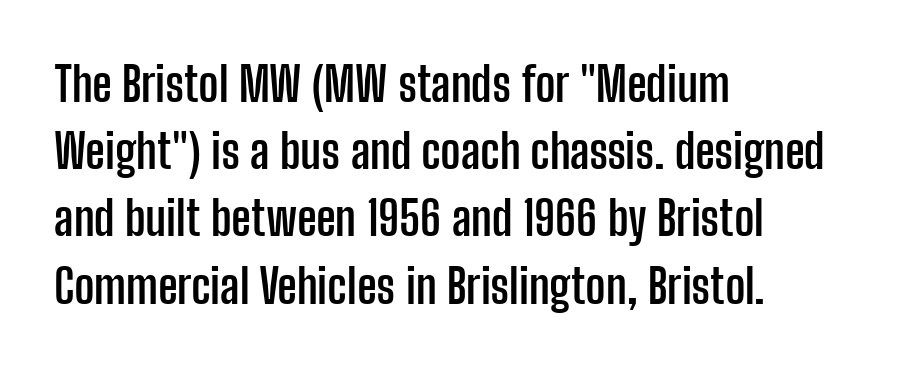
The image shows 48 px semibold, condensed sans-serif type, upright; set left-aligned, normal line spacing (1.4x), normal letter spacing, not underlined; low stroke contrast and a medium x-height.
